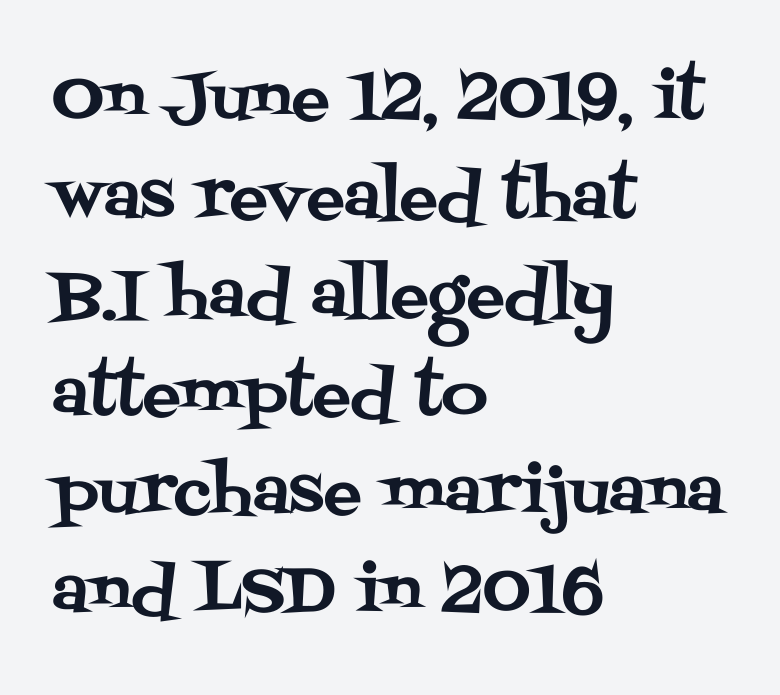
The image shows 64 px serif type, upright; set left-aligned, normal line spacing (1.54x), normal letter spacing, not underlined; medium stroke contrast and a large x-height.
